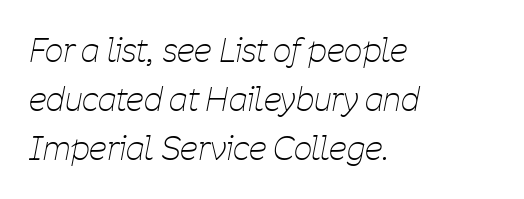
The paragraph has a hard left edge and a soft right edge. The rendering uses natural spacing where letterforms have individual widths. Vertical stems look standard width or narrower in stroke. Quick note: italic.
